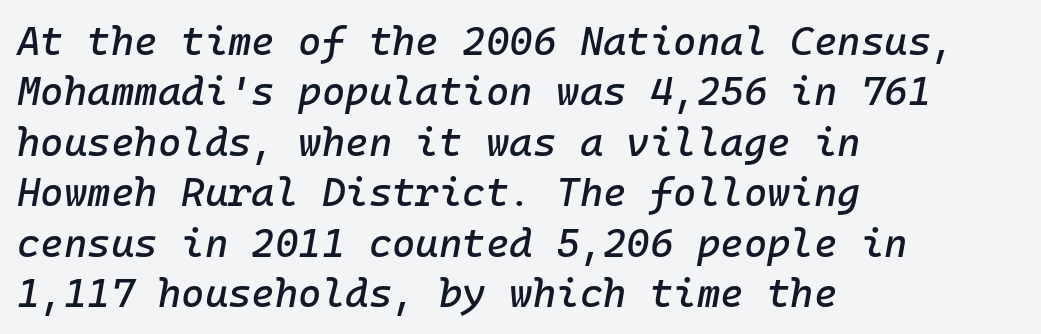
Q: Is the text italic (slanted)? A: Yes, it leans right by about 10 degrees.
Q: Is the text underlined? A: No.
Q: How is the paragraph aligned? A: Left-aligned.
Q: Is the spacing between letters normal or unusually wide? A: Normal.
Q: Is the spacing between lines tight, normal or loose? A: Normal.
Q: Width (condensed, normal, or wide)? A: Normal.
Q: Stroke contrast? A: Low.
Q: x-height? A: Medium.
